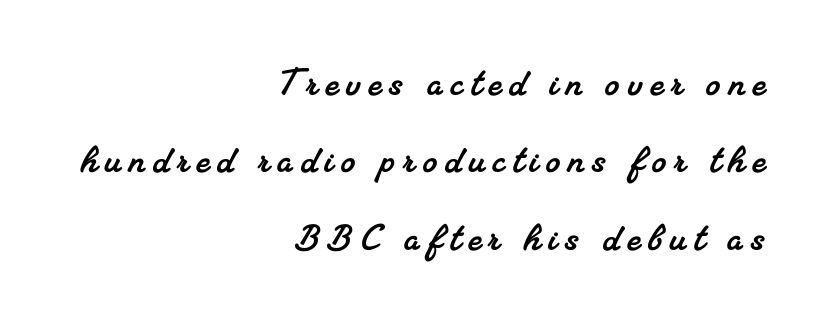
{"serif": "yes", "width": "normal", "stroke_contrast": "medium", "x_height": "small", "monospaced": "no", "underline": "no", "align": "right", "line_spacing_ratio": 1.72, "glyph_px": 45}
